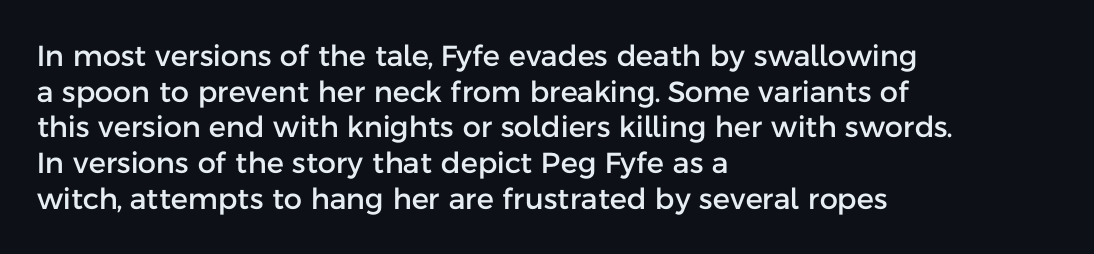
Q: Is the text italic (slanted)? A: No, it is upright.
Q: Is the typeface a serif or a sans-serif typeface? A: Sans-serif.
Q: Is the text underlined? A: No.
Q: How is the paragraph aligned? A: Left-aligned.
Q: Is the spacing between letters normal or unusually wide? A: Normal.
Q: Width (condensed, normal, or wide)? A: Normal.
Q: Stroke contrast? A: Low.
Q: x-height? A: Medium.
Q: Monospaced? A: No.
